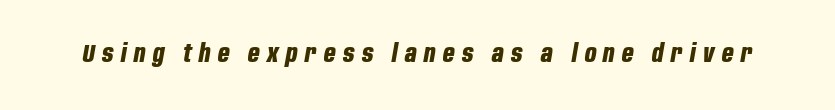
{"italic": "yes", "lean": "right", "slant_degrees": 10, "bold": "yes", "underline": "no", "letter_spacing": "wide", "letter_spacing_em": 0.3, "glyph_px": 25}
